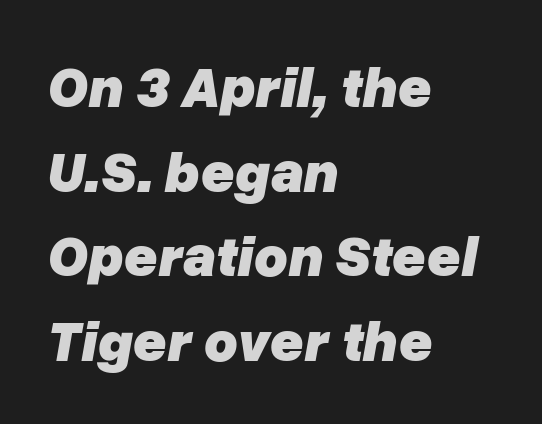
{"italic": "yes", "lean": "right", "slant_degrees": 10, "bold": "yes", "weight": "heavy", "width": "normal", "stroke_contrast": "low", "x_height": "medium", "monospaced": "no", "underline": "no", "align": "left", "line_spacing": "normal", "line_spacing_ratio": 1.46, "letter_spacing": "normal", "letter_spacing_em": 0.0, "glyph_px": 58}
